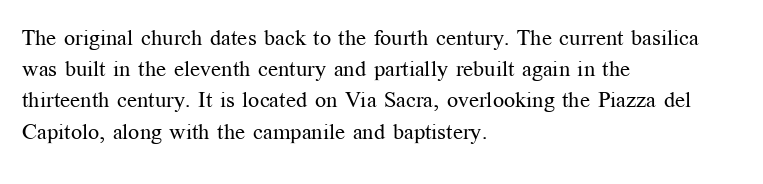
Q: Is the text bold? A: No.
Q: Is the text italic (slanted)? A: No, it is upright.
Q: Is the text underlined? A: No.
Q: How is the paragraph aligned? A: Left-aligned.
Q: Is the spacing between letters normal or unusually wide? A: Normal.
Q: Is the spacing between lines tight, normal or loose? A: Normal.
